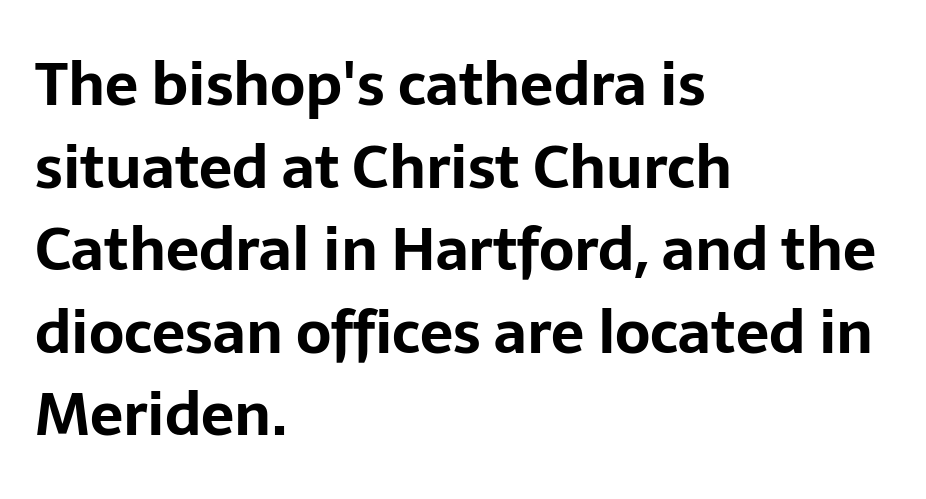
The image shows 59 px bold sans-serif type, upright; set left-aligned, normal line spacing (1.4x), normal letter spacing, not underlined; low stroke contrast and a medium x-height.
